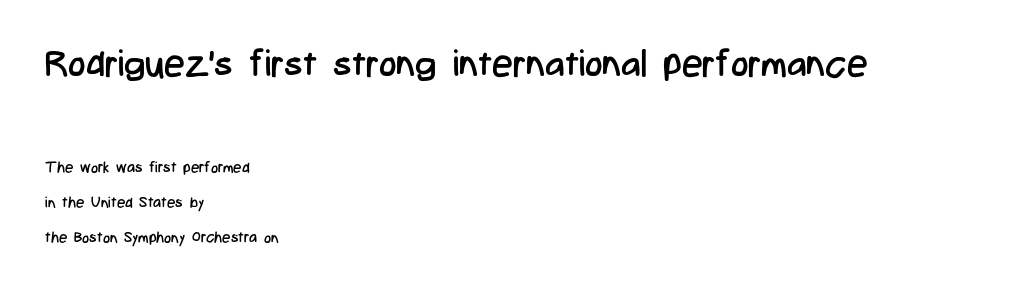
The passage shown begins with its larger block and ends with its smaller one. Reading down the column, the eye jumps a long way to each next line. Every stem runs plumb, perpendicular to the baseline. Unlike a traditional serif, this face leaves its strokes unadorned.
